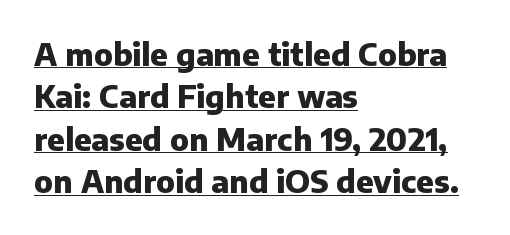
The image shows 31 px heavy sans-serif type, upright; set left-aligned, normal line spacing (1.37x), normal letter spacing, underlined; low stroke contrast and a medium x-height.
